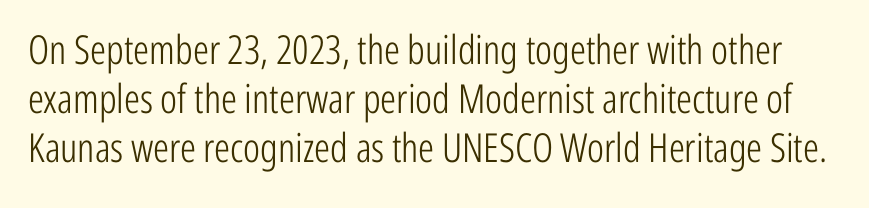
The text was rendered using a sans face with plain stroke endings. Is there any slant? The stems are plumb. Each letter keeps its own natural width here, so spacing adapts to shape. The words here are not underlined. The letterforms sit shoulder to shoulder at normal distance.
